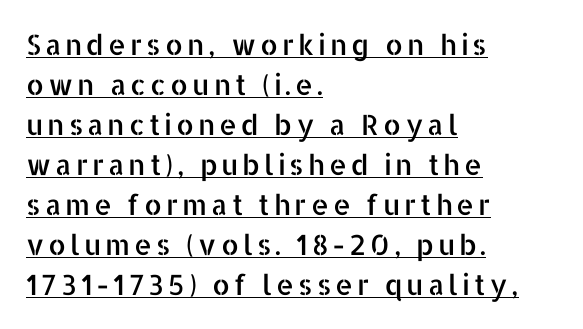
{"serif": "no", "italic": "no", "width": "normal", "stroke_contrast": "low", "x_height": "medium", "monospaced": "no", "underline": "yes", "align": "left", "line_spacing": "normal", "line_spacing_ratio": 1.43, "glyph_px": 28}
